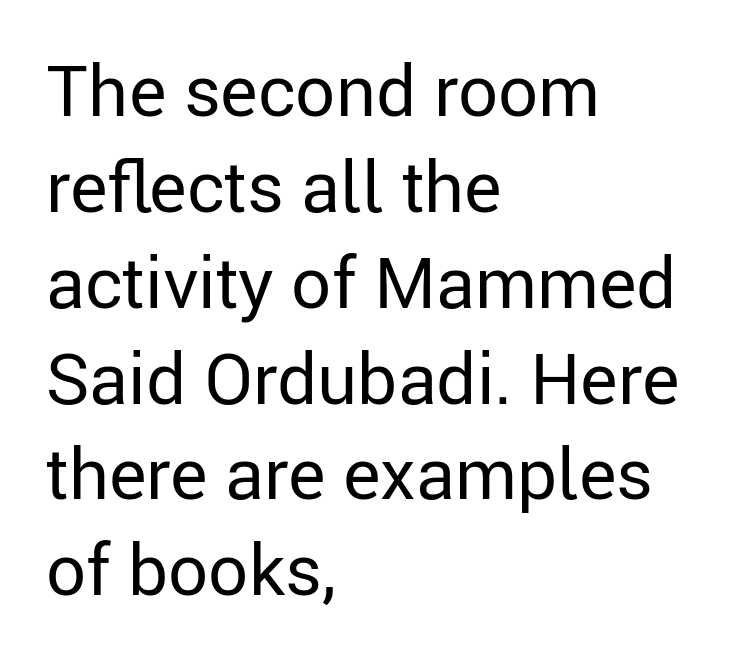
You can tell it's not italic because the verticals are truly vertical. Check where the strokes stop: nothing finishes them off — pure sans. Does extra space separate the letters? No, they use regular spacing. Casual observation: everything's shoved over to the left.
